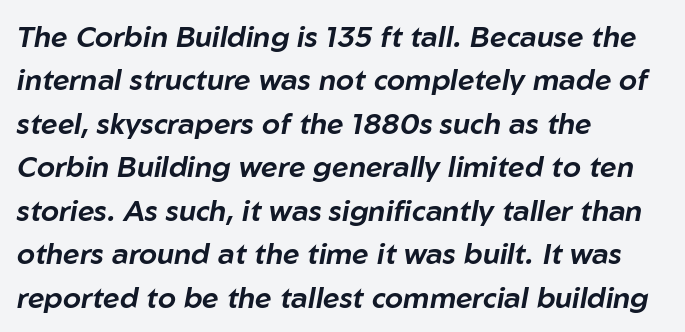
Line spacing here is normal. Think of a printed novel: that variable character pitch is what you see here. The letters are slanted; this is an italic face. Descenders are the only things crossing below the line.
